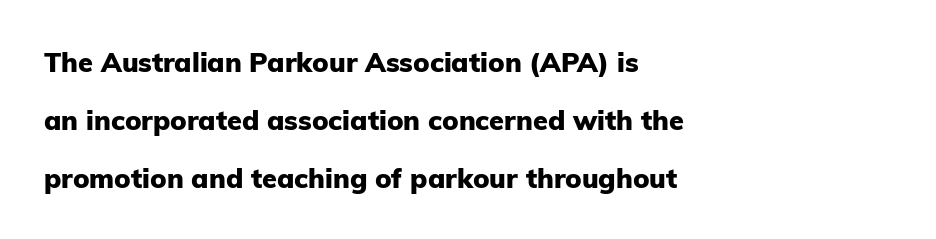
Q: Is the text bold? A: Yes.
Q: Is the text italic (slanted)? A: No, it is upright.
Q: Is the text underlined? A: No.
Q: How is the paragraph aligned? A: Left-aligned.
Q: Is the spacing between letters normal or unusually wide? A: Normal.
Q: Is the spacing between lines tight, normal or loose? A: Loose.
